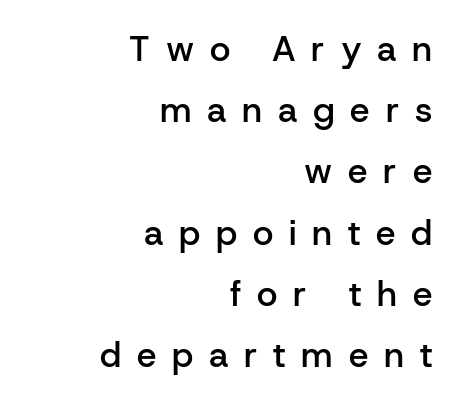
Think of a printed novel: that variable character pitch is what you see here. Each row of text sits above clean, open space. Its strokes are somewhat broadened, the hallmark of semibold type. Teacher's note: observe the even right margin — that is flush-right alignment.
